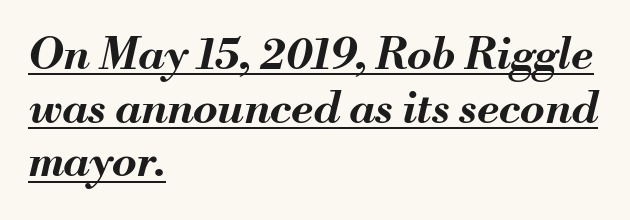
{"italic": "yes", "lean": "right", "slant_degrees": 13, "bold": "yes", "weight": "bold", "width": "normal", "stroke_contrast": "medium", "x_height": "small", "monospaced": "no", "underline": "yes", "align": "left", "line_spacing_ratio": 1.22, "letter_spacing": "normal", "letter_spacing_em": 0.0, "glyph_px": 44}
